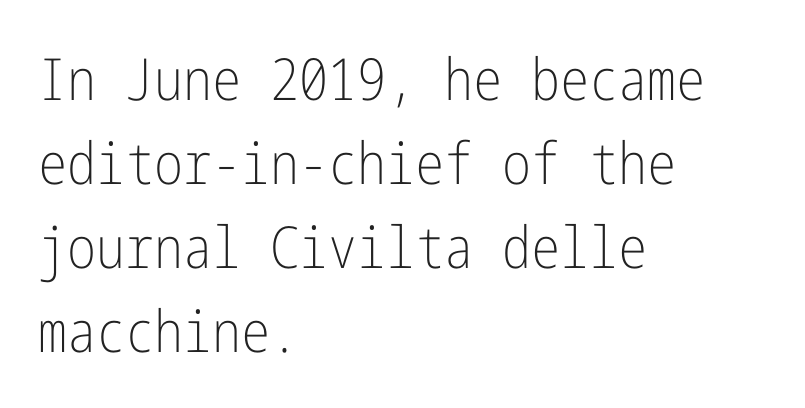
Q: Is the text bold? A: No.
Q: Is the text italic (slanted)? A: No, it is upright.
Q: Is the typeface a serif or a sans-serif typeface? A: Sans-serif.
Q: Is the text underlined? A: No.
Q: How is the paragraph aligned? A: Left-aligned.
Q: Is the spacing between letters normal or unusually wide? A: Normal.
Q: Is the spacing between lines tight, normal or loose? A: Normal.
Q: Width (condensed, normal, or wide)? A: Condensed.
Q: Stroke contrast? A: Low.
Q: x-height? A: Medium.
